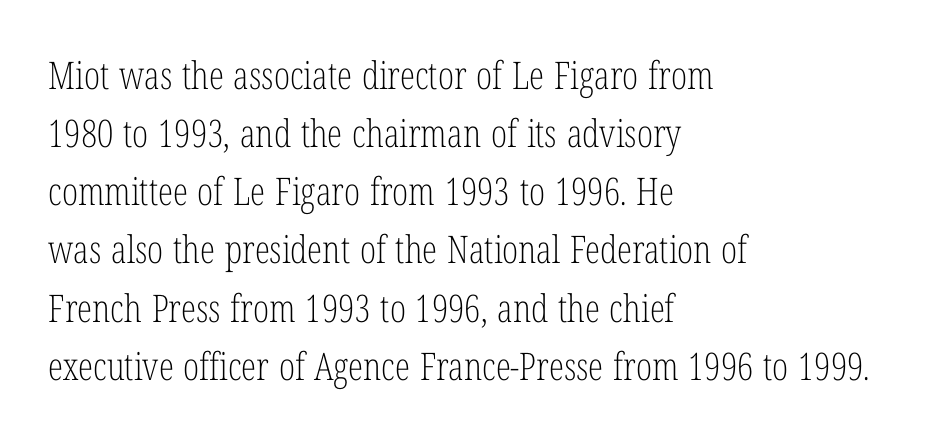
Between one letter and the next there's only the usual sliver of space. The letters advance in unequal steps, a hallmark of proportional type. Ink coverage per letter is moderate at most. Baseline-to-baseline distance is the conventional proportion of letter height. Designer's note — italics off, roman on.
